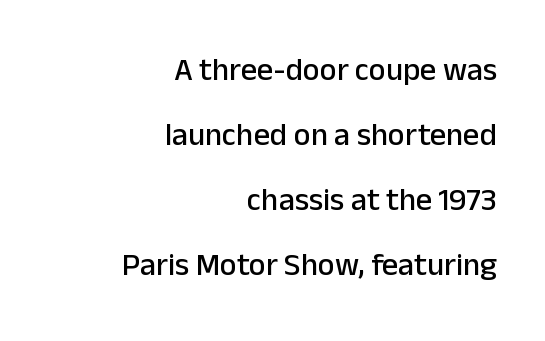
Q: Is the text italic (slanted)? A: No, it is upright.
Q: Is the typeface a serif or a sans-serif typeface? A: Sans-serif.
Q: Is the text underlined? A: No.
Q: How is the paragraph aligned? A: Right-aligned.
Q: Is the spacing between letters normal or unusually wide? A: Normal.
Q: Is the spacing between lines tight, normal or loose? A: Loose.
Q: Width (condensed, normal, or wide)? A: Normal.
Q: Stroke contrast? A: Low.
Q: x-height? A: Medium.
Q: Monospaced? A: No.
